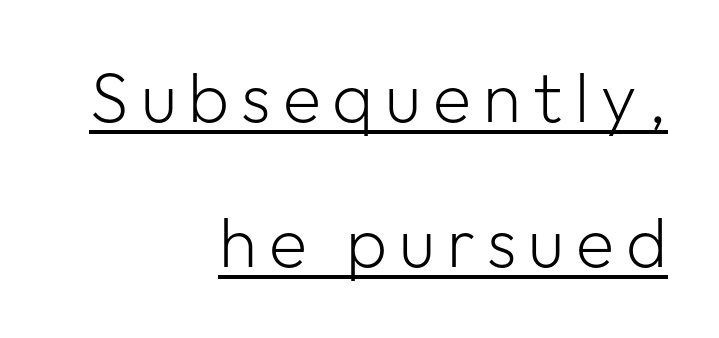
Q: Is the text bold? A: No.
Q: Is the text italic (slanted)? A: No, it is upright.
Q: Is the typeface a serif or a sans-serif typeface? A: Sans-serif.
Q: Is the text underlined? A: Yes.
Q: How is the paragraph aligned? A: Right-aligned.
Q: Is the spacing between lines tight, normal or loose? A: Loose.
Q: Width (condensed, normal, or wide)? A: Normal.
Q: Stroke contrast? A: Low.
Q: x-height? A: Medium.
Q: Monospaced? A: No.
